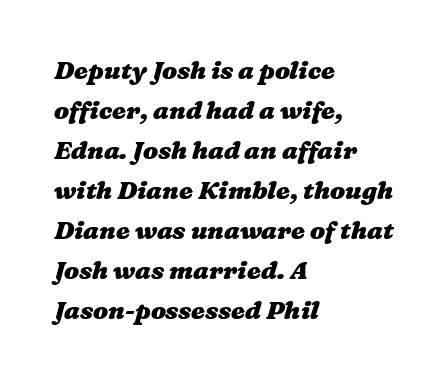
Rule under the text: the space is simply empty. In terms of weight, the rendering is a true, heavy bold. Horizontal bands of white between lines are of average thickness. The letters sit at their default tracking, neither squeezed nor spread. In CSS terms this would be text-align: left.
